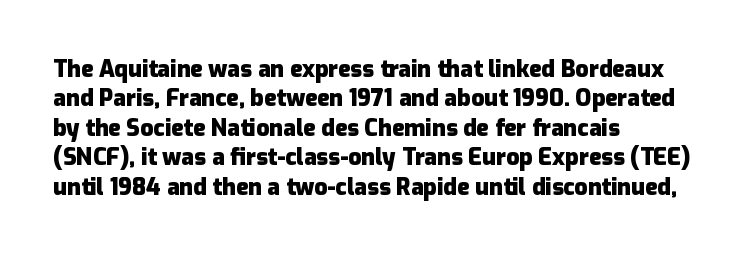
Q: Is the text bold? A: Yes.
Q: Is the text italic (slanted)? A: No, it is upright.
Q: Is the text underlined? A: No.
Q: How is the paragraph aligned? A: Left-aligned.
Q: Is the spacing between letters normal or unusually wide? A: Normal.
Q: Is the spacing between lines tight, normal or loose? A: Normal.
